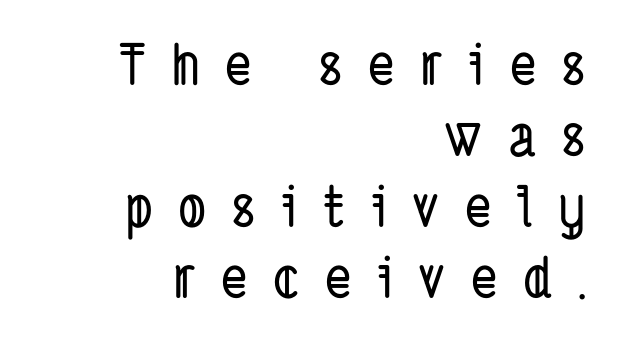
Q: Is the typeface a serif or a sans-serif typeface? A: Sans-serif.
Q: Is the text underlined? A: No.
Q: How is the paragraph aligned? A: Right-aligned.
Q: Is the spacing between letters normal or unusually wide? A: Unusually wide.
Q: Is the spacing between lines tight, normal or loose? A: Normal.
Q: Width (condensed, normal, or wide)? A: Condensed.
Q: Stroke contrast? A: Low.
Q: x-height? A: Medium.
Q: Monospaced? A: No.
